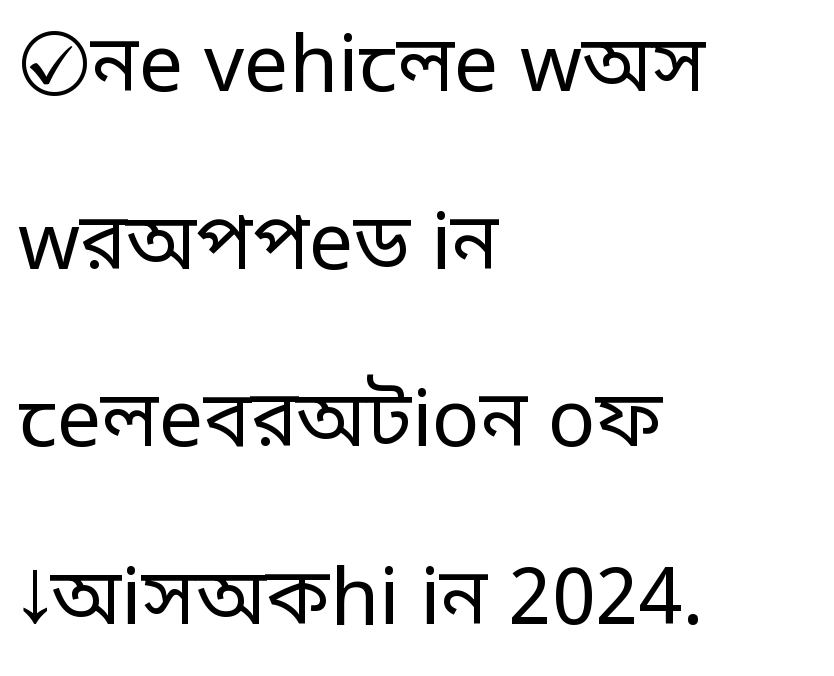
{"serif": "no", "italic": "no", "bold": "no", "weight": "regular", "width": "normal", "stroke_contrast": "low", "x_height": "large", "monospaced": "no", "underline": "no", "align": "left", "line_spacing": "loose", "line_spacing_ratio": 2.25, "letter_spacing": "normal", "letter_spacing_em": 0.0, "glyph_px": 79}
